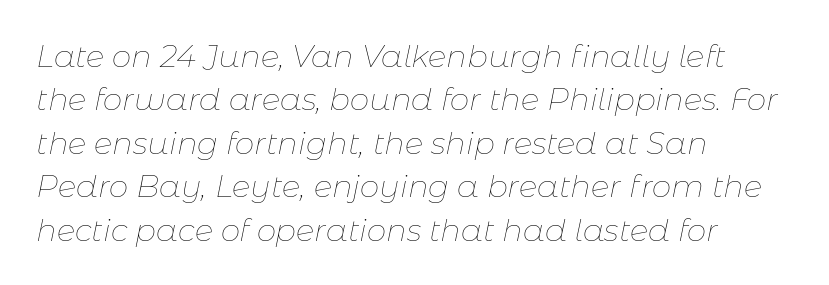
Q: Is the text bold? A: No.
Q: Is the text italic (slanted)? A: Yes, it leans right by about 11 degrees.
Q: Is the text underlined? A: No.
Q: How is the paragraph aligned? A: Left-aligned.
Q: Is the spacing between letters normal or unusually wide? A: Normal.
Q: Is the spacing between lines tight, normal or loose? A: Normal.
Q: Width (condensed, normal, or wide)? A: Normal.
Q: Stroke contrast? A: Low.
Q: x-height? A: Medium.
Q: Monospaced? A: No.
